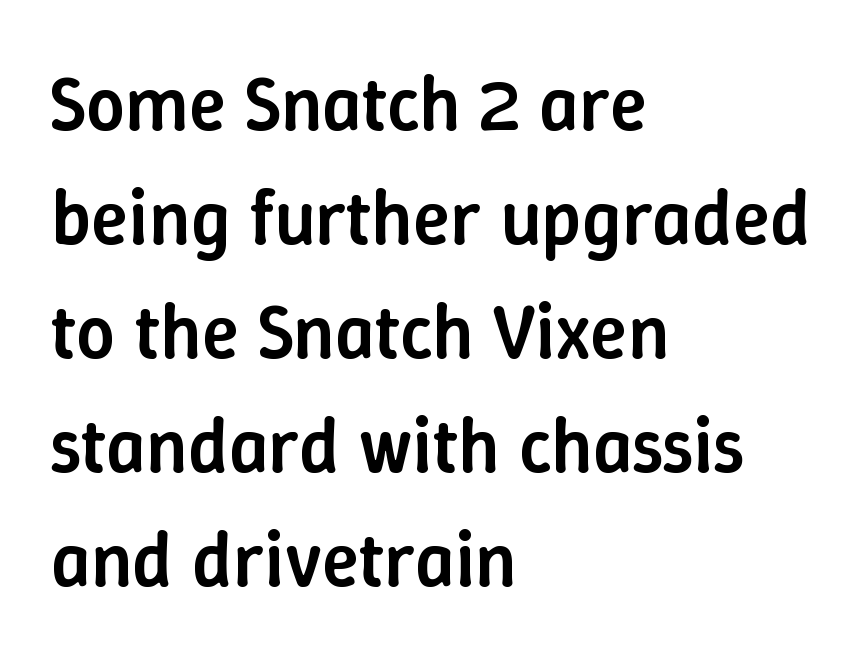
This sample keeps an unexceptional amount of space between lines. Where is the straight margin? On the left. The rendering uses natural spacing where letterforms have individual widths. Upright lettering throughout. Letters rest on an invisible, unmarked baseline.
